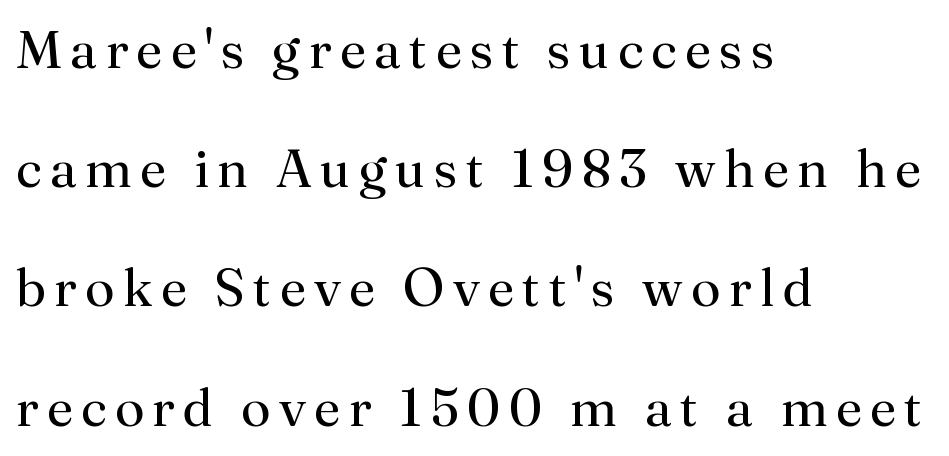
{"serif": "yes", "italic": "no", "bold": "no", "weight": "regular", "width": "normal", "stroke_contrast": "medium", "x_height": "small", "monospaced": "no", "underline": "no", "align": "left", "line_spacing": "loose", "line_spacing_ratio": 2.25, "glyph_px": 53}
